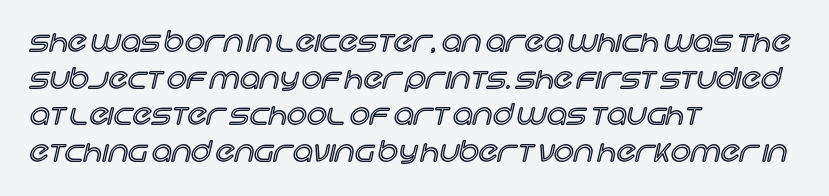
The face used here is rendered with its standard letterfit. A typesetter would call this proportional, since set widths differ per character. This rendering features lettering with no underline.
